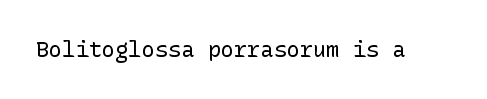
{"italic": "no", "bold": "no", "underline": "no", "letter_spacing": "normal", "letter_spacing_em": 0.0, "glyph_px": 22}
